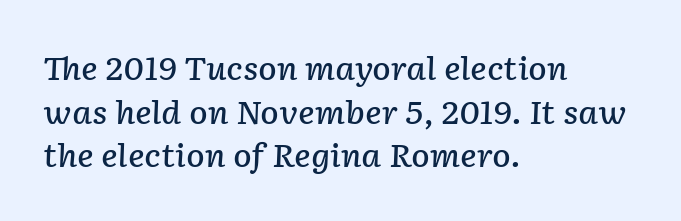
The image shows 31 px semibold type, italic (leaning right); set left-aligned, normal line spacing (1.41x), normal letter spacing, not underlined; low stroke contrast and a medium x-height.
